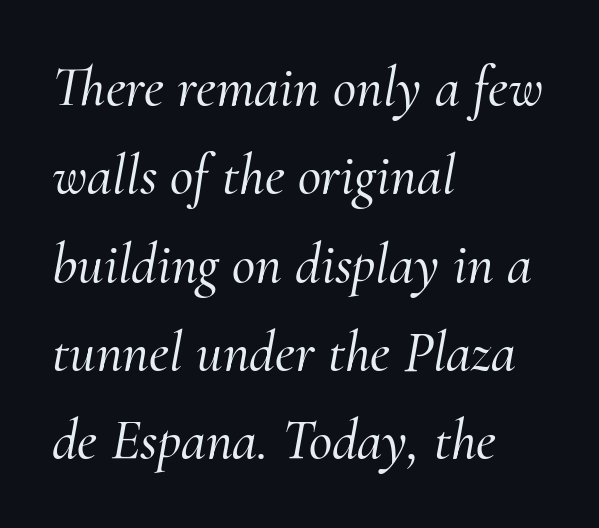
The image shows 57 px serif type, italic (leaning right); set left-aligned, normal line spacing (1.55x), normal letter spacing, not underlined; medium stroke contrast and a small x-height.
